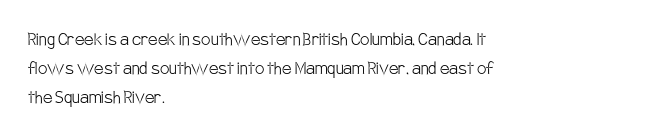
{"italic": "no", "bold": "no", "underline": "no", "align": "left", "line_spacing": "normal", "line_spacing_ratio": 1.38, "letter_spacing": "normal", "letter_spacing_em": 0.0, "glyph_px": 21}
